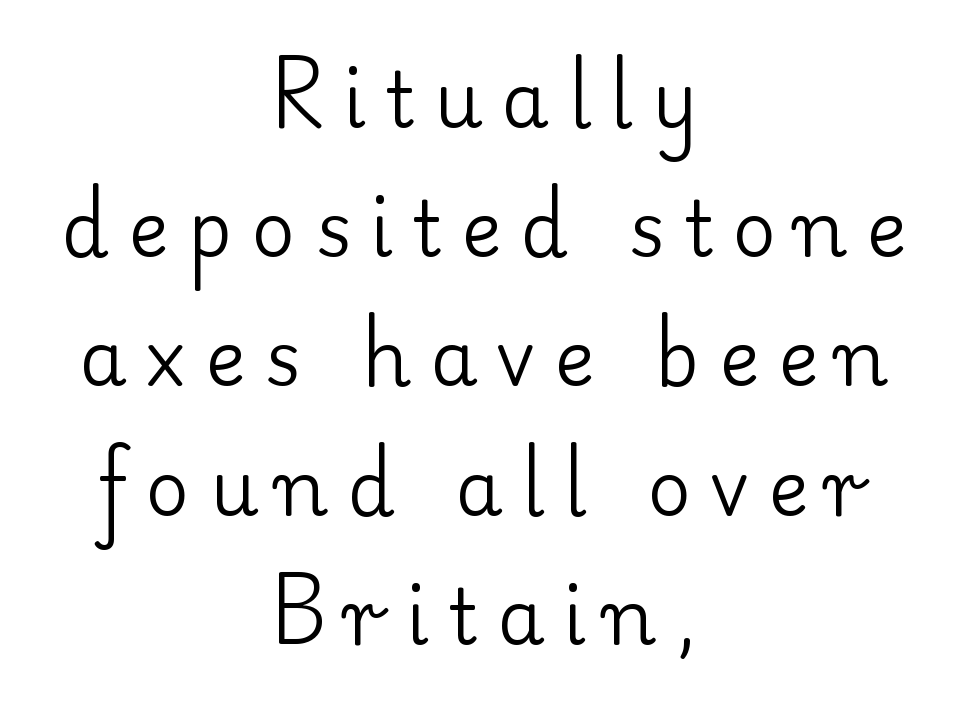
Alignment: centered. Characters follow at a spacing far wider than the type designer built in. Vertical spacing — default. Bold? No — there's no thickening of the strokes.
